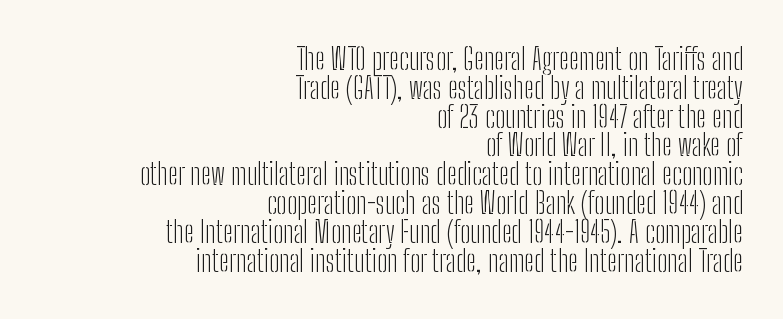
{"serif": "no", "italic": "no", "bold": "no", "weight": "light", "width": "condensed", "stroke_contrast": "low", "x_height": "medium", "monospaced": "no", "underline": "no", "align": "right", "line_spacing": "tight", "line_spacing_ratio": 0.96, "letter_spacing": "normal", "letter_spacing_em": 0.0, "glyph_px": 30}
